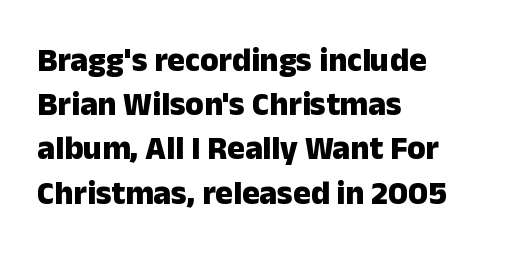
The lines sit at an ordinary, default distance from one another. The face used here is proportionally spaced, like ordinary book or web type. Emphasis by weight is at full strength: bold. The axis of the letterforms is exactly vertical. One-word summary of the alignment: left. Type without underlining.
